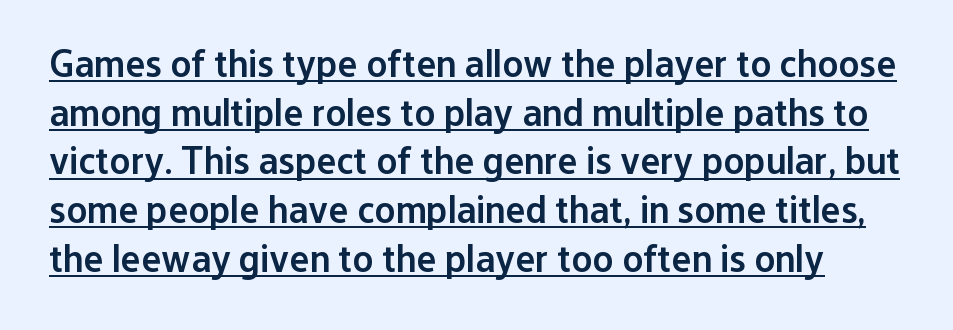
Q: Is the text bold? A: Semi-bold.
Q: Is the text italic (slanted)? A: No, it is upright.
Q: Is the typeface a serif or a sans-serif typeface? A: Sans-serif.
Q: Is the text underlined? A: Yes.
Q: Is the spacing between letters normal or unusually wide? A: Normal.
Q: Is the spacing between lines tight, normal or loose? A: Normal.
Q: Width (condensed, normal, or wide)? A: Normal.
Q: Stroke contrast? A: Low.
Q: x-height? A: Medium.
Q: Monospaced? A: No.
